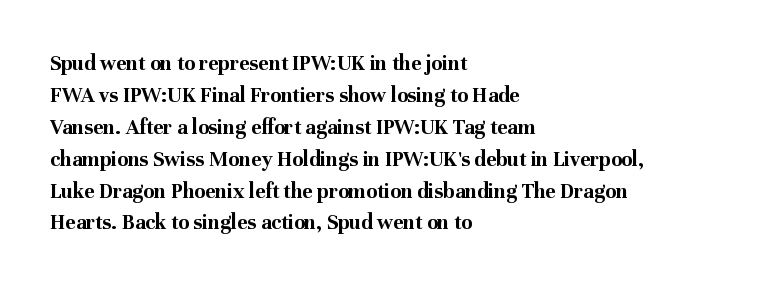
{"italic": "no", "bold": "yes", "underline": "no", "align": "left", "line_spacing": "normal", "line_spacing_ratio": 1.45, "letter_spacing": "normal", "letter_spacing_em": 0.0, "glyph_px": 22}
